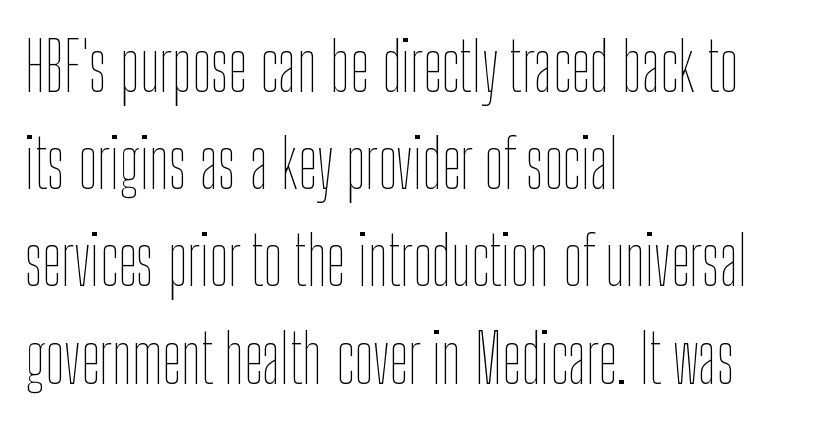
{"italic": "no", "bold": "no", "weight": "thin", "width": "condensed", "stroke_contrast": "low", "x_height": "medium", "monospaced": "no", "underline": "no", "align": "left", "line_spacing": "normal", "line_spacing_ratio": 1.43, "letter_spacing": "normal", "letter_spacing_em": 0.0, "glyph_px": 68}
